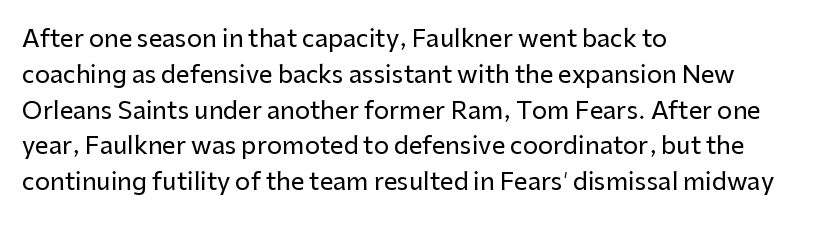
Q: Is the text italic (slanted)? A: No, it is upright.
Q: Is the text underlined? A: No.
Q: How is the paragraph aligned? A: Left-aligned.
Q: Is the spacing between letters normal or unusually wide? A: Normal.
Q: Is the spacing between lines tight, normal or loose? A: Normal.
